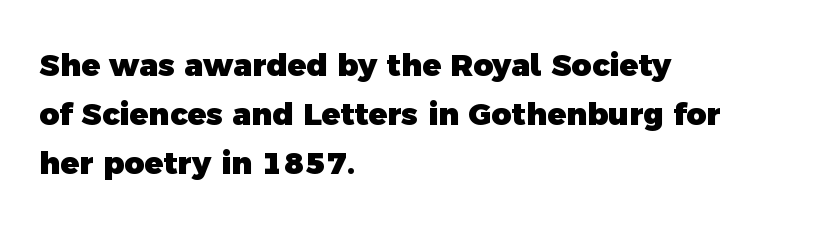
The image shows 31 px heavy sans-serif type; set left-aligned, normal line spacing (1.58x), normal letter spacing, not underlined; a medium x-height.
